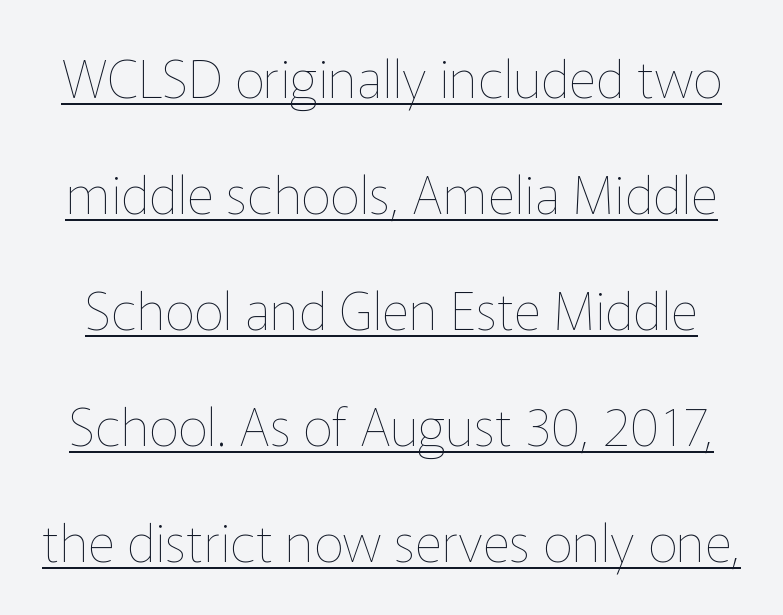
Q: Is the text bold? A: No.
Q: Is the text italic (slanted)? A: No, it is upright.
Q: Is the text underlined? A: Yes.
Q: Is the spacing between letters normal or unusually wide? A: Normal.
Q: Is the spacing between lines tight, normal or loose? A: Loose.
Q: Width (condensed, normal, or wide)? A: Normal.
Q: Stroke contrast? A: Low.
Q: x-height? A: Medium.
Q: Monospaced? A: No.
